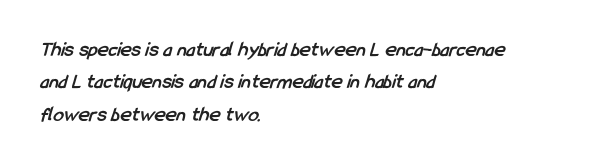
{"bold": "yes", "underline": "no", "align": "left", "line_spacing": "normal", "line_spacing_ratio": 1.54, "letter_spacing": "normal", "letter_spacing_em": 0.0, "glyph_px": 21}
